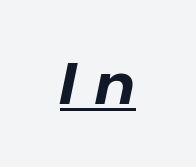
{"italic": "yes", "lean": "right", "slant_degrees": 12, "bold": "yes", "weight": "bold", "width": "normal", "stroke_contrast": "low", "x_height": "medium", "monospaced": "no", "underline": "yes", "letter_spacing": "wide", "letter_spacing_em": 0.35, "glyph_px": 56}
